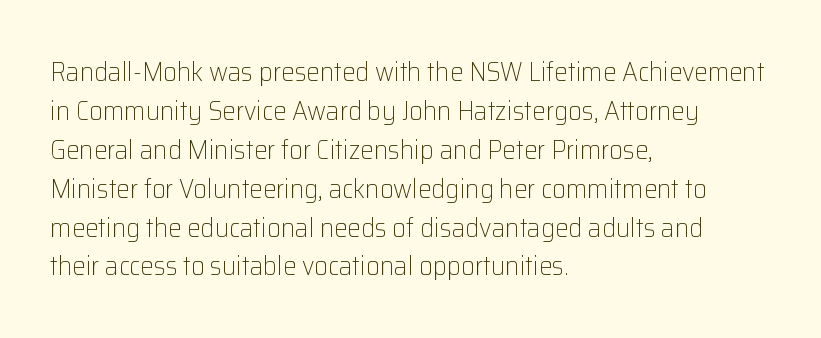
{"italic": "no", "bold": "no", "underline": "no", "align": "left", "line_spacing": "normal", "line_spacing_ratio": 1.44, "letter_spacing": "normal", "letter_spacing_em": 0.0, "glyph_px": 27}
